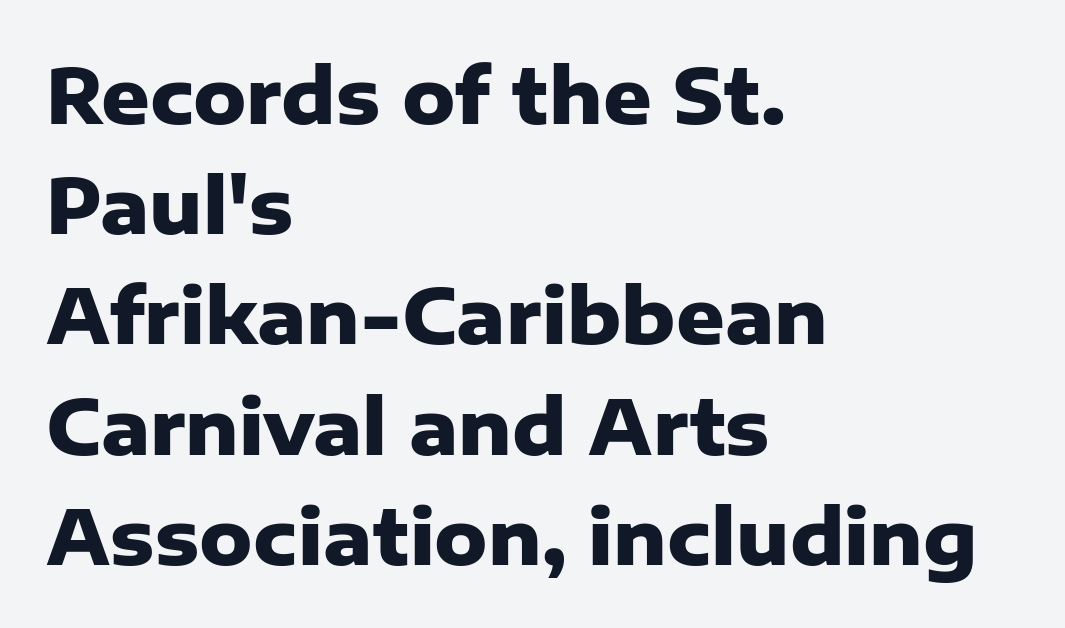
The image shows 75 px heavy sans-serif type, upright; set left-aligned, normal line spacing (1.47x), normal letter spacing, not underlined; low stroke contrast and a medium x-height.
